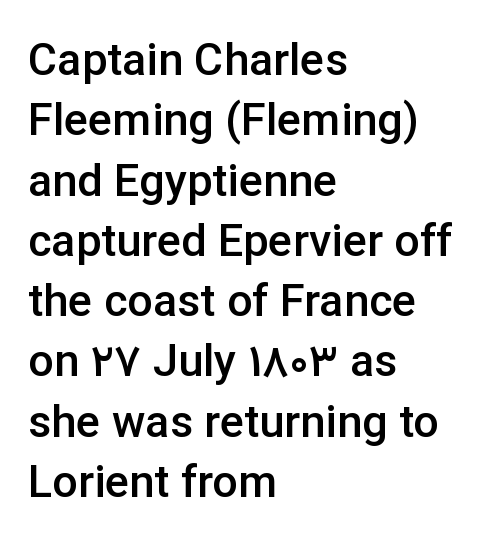
{"serif": "no", "italic": "no", "bold": "semi", "weight": "semibold", "width": "normal", "stroke_contrast": "low", "x_height": "medium", "monospaced": "no", "underline": "no", "align": "left", "line_spacing": "normal", "line_spacing_ratio": 1.34, "letter_spacing": "normal", "letter_spacing_em": 0.0, "glyph_px": 45}
